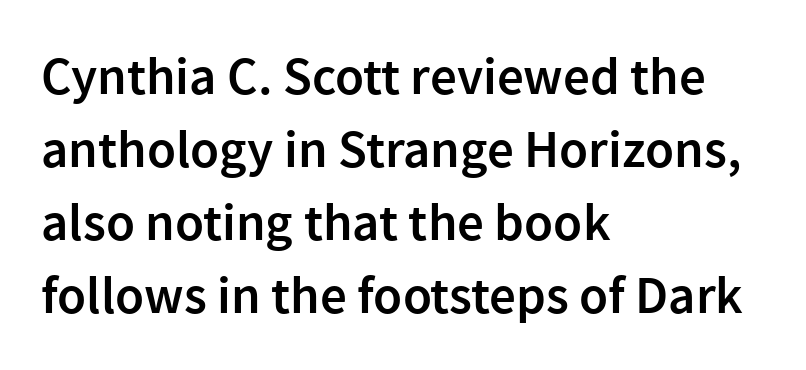
{"serif": "no", "italic": "no", "bold": "semi", "weight": "semibold", "width": "normal", "x_height": "medium", "monospaced": "no", "underline": "no", "align": "left", "line_spacing": "normal", "line_spacing_ratio": 1.38, "letter_spacing": "normal", "letter_spacing_em": 0.0, "glyph_px": 53}
